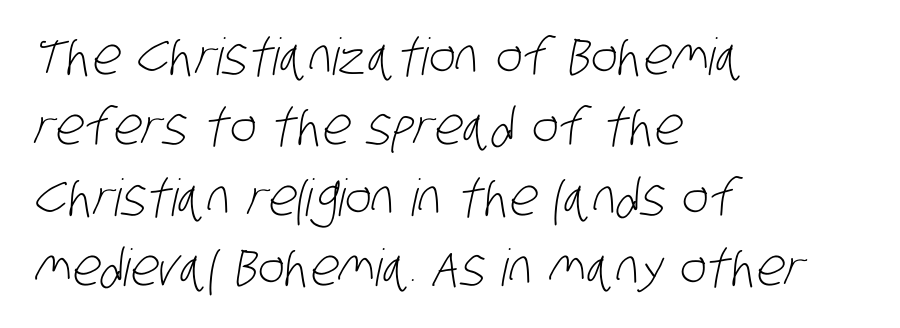
Q: Is the text bold? A: No.
Q: Is the typeface a serif or a sans-serif typeface? A: Sans-serif.
Q: Is the text underlined? A: No.
Q: How is the paragraph aligned? A: Left-aligned.
Q: Is the spacing between letters normal or unusually wide? A: Normal.
Q: Is the spacing between lines tight, normal or loose? A: Normal.
Q: Width (condensed, normal, or wide)? A: Condensed.
Q: Stroke contrast? A: Low.
Q: x-height? A: Large.
Q: Monospaced? A: No.
